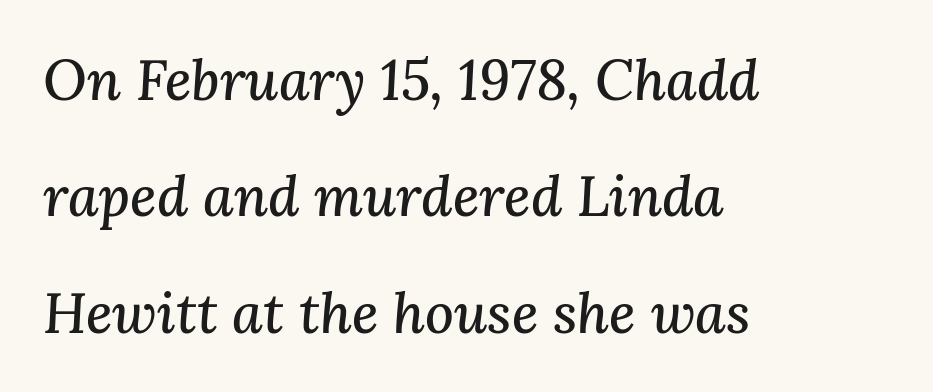
{"serif": "yes", "italic": "yes", "lean": "right", "slant_degrees": 3, "width": "normal", "stroke_contrast": "medium", "x_height": "medium", "monospaced": "no", "underline": "no", "align": "left", "line_spacing": "loose", "line_spacing_ratio": 2.08, "letter_spacing": "normal", "letter_spacing_em": 0.0, "glyph_px": 56}
